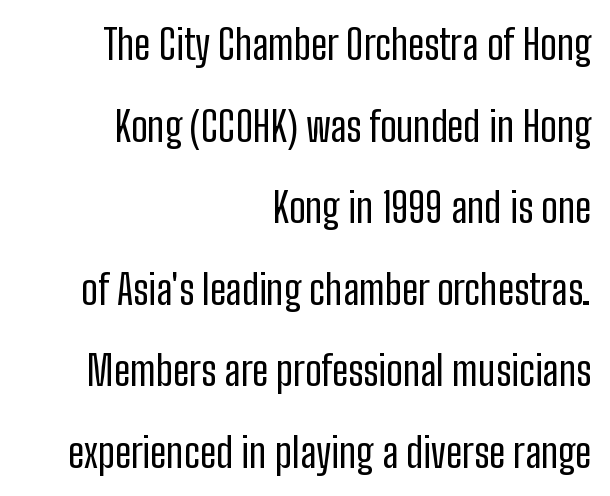
The image shows 41 px regular-weight, condensed sans-serif type, upright; set right-aligned, loose line spacing (1.99x), normal letter spacing, not underlined; low stroke contrast and a medium x-height.
